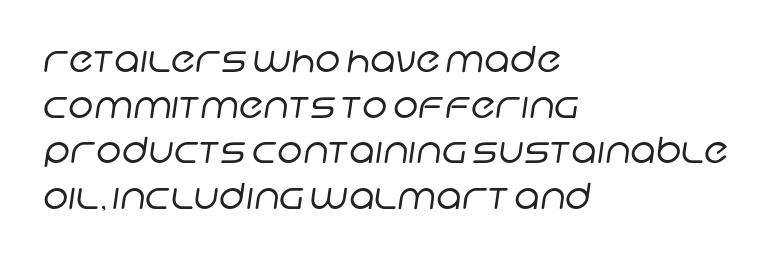
The image shows 36 px regular-weight sans-serif type; set left-aligned, normal line spacing (1.27x), normal letter spacing, not underlined; low stroke contrast and a large x-height.
